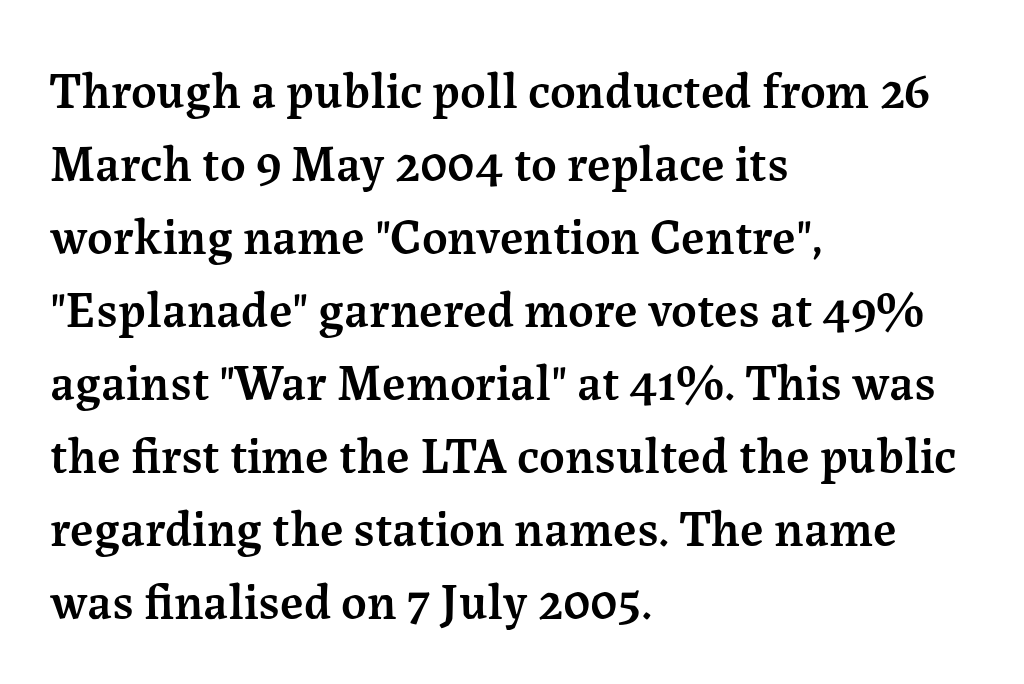
Q: Is the text bold? A: Semi-bold.
Q: Is the text italic (slanted)? A: No, it is upright.
Q: Is the typeface a serif or a sans-serif typeface? A: Serif.
Q: Is the text underlined? A: No.
Q: How is the paragraph aligned? A: Left-aligned.
Q: Is the spacing between letters normal or unusually wide? A: Normal.
Q: Is the spacing between lines tight, normal or loose? A: Normal.
Q: Width (condensed, normal, or wide)? A: Normal.
Q: Stroke contrast? A: Medium.
Q: x-height? A: Medium.
Q: Monospaced? A: No.
